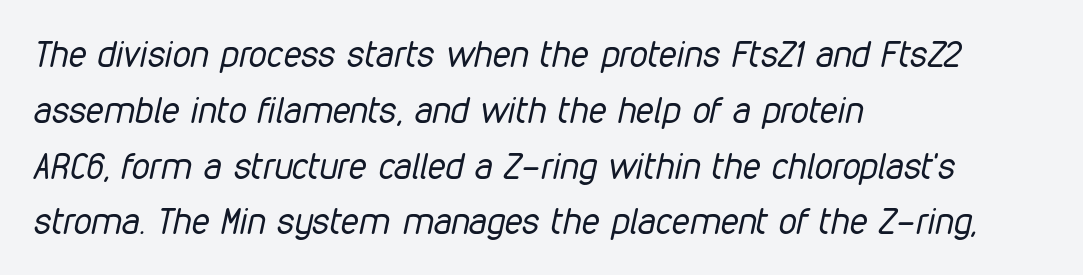
The image shows 36 px regular-weight, condensed type, italic (leaning right); set left-aligned, normal line spacing (1.55x), normal letter spacing, not underlined; low stroke contrast and a medium x-height.
